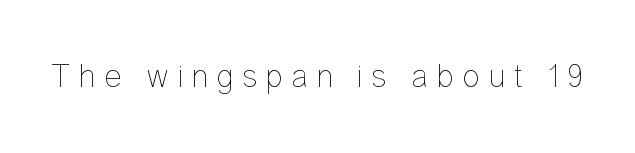
{"italic": "no", "bold": "no", "weight": "thin", "width": "condensed", "stroke_contrast": "low", "x_height": "medium", "monospaced": "no", "underline": "no", "letter_spacing": "wide", "letter_spacing_em": 0.26, "glyph_px": 33}
